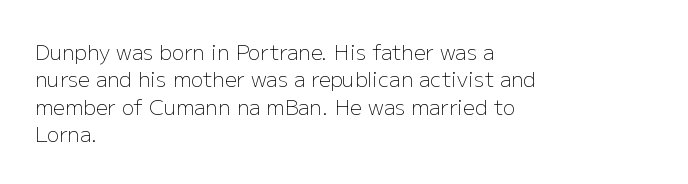
The image shows 21 px text type, upright; set left-aligned, normal line spacing (1.3x), normal letter spacing, not underlined.
